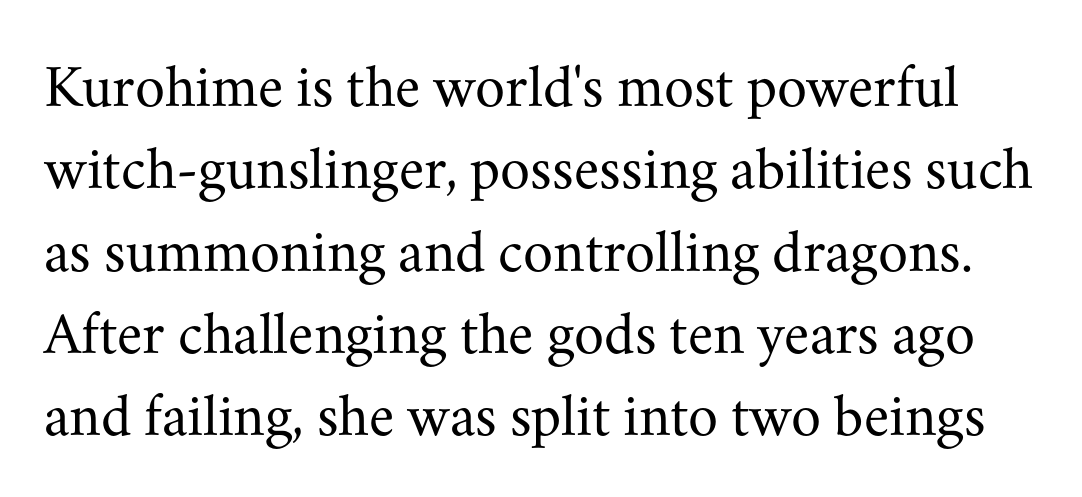
Q: Is the text bold? A: No.
Q: Is the text italic (slanted)? A: No, it is upright.
Q: Is the typeface a serif or a sans-serif typeface? A: Serif.
Q: Is the text underlined? A: No.
Q: Is the spacing between letters normal or unusually wide? A: Normal.
Q: Is the spacing between lines tight, normal or loose? A: Normal.
Q: Width (condensed, normal, or wide)? A: Normal.
Q: Stroke contrast? A: Medium.
Q: x-height? A: Small.
Q: Monospaced? A: No.
